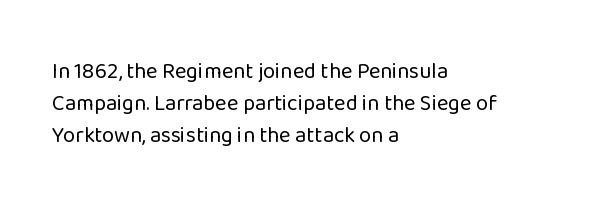
Q: Is the text bold? A: No.
Q: Is the text italic (slanted)? A: No, it is upright.
Q: Is the text underlined? A: No.
Q: How is the paragraph aligned? A: Left-aligned.
Q: Is the spacing between letters normal or unusually wide? A: Normal.
Q: Is the spacing between lines tight, normal or loose? A: Normal.
